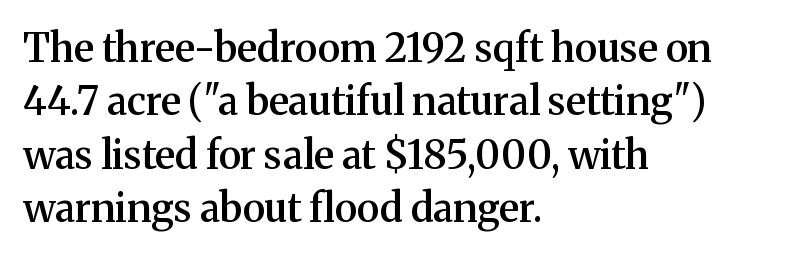
The image shows 39 px semibold serif type, upright; set left-aligned, normal line spacing (1.37x), normal letter spacing, not underlined; medium stroke contrast and a medium x-height.
